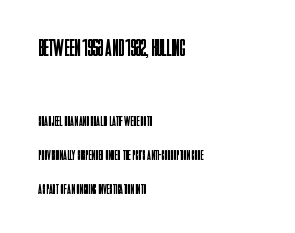
Where is the straight margin? On the left. Interline gaps are noticeably wide in this sample. Designer's note — italics off, roman on. Compared with a typical body face, this is equally light or lighter still. Size hierarchy here favors the leading block over the trailing one.
